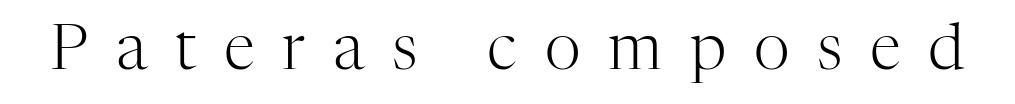
The image shows 63 px light serif type, upright; set unusually wide letter spacing (+0.44 em), not underlined; high stroke contrast and a medium x-height.
